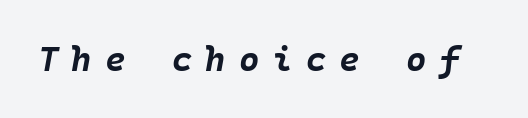
The string is rendered with underlining switched off. The typography opts for an oblique posture over an upright one. The face used here has the dense, thick strokes of a bold. Tracking value appears strongly positive — letters spread wide.
